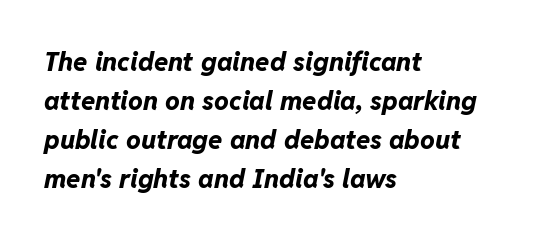
{"italic": "yes", "lean": "right", "slant_degrees": 11, "bold": "yes", "underline": "no", "align": "left", "line_spacing": "normal", "line_spacing_ratio": 1.5, "letter_spacing": "normal", "letter_spacing_em": 0.0, "glyph_px": 26}
